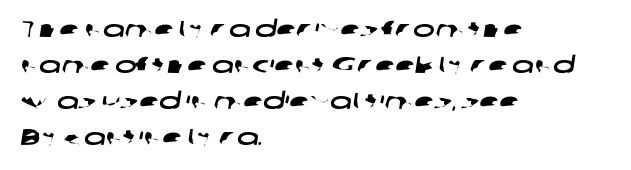
Q: Is the text underlined? A: No.
Q: How is the paragraph aligned? A: Left-aligned.
Q: Is the spacing between letters normal or unusually wide? A: Normal.
Q: Is the spacing between lines tight, normal or loose? A: Normal.
